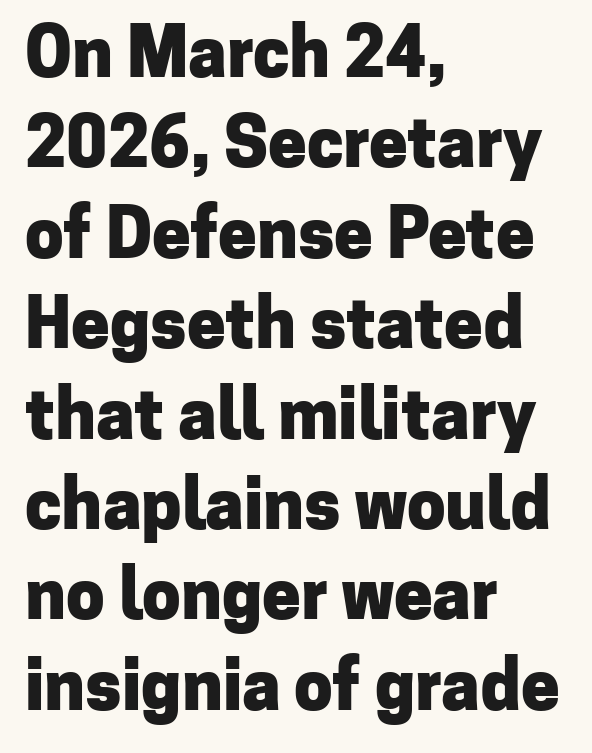
Q: Is the text bold? A: Yes.
Q: Is the text italic (slanted)? A: No, it is upright.
Q: Is the typeface a serif or a sans-serif typeface? A: Sans-serif.
Q: Is the text underlined? A: No.
Q: How is the paragraph aligned? A: Left-aligned.
Q: Is the spacing between letters normal or unusually wide? A: Normal.
Q: Is the spacing between lines tight, normal or loose? A: Normal.
Q: Width (condensed, normal, or wide)? A: Normal.
Q: Stroke contrast? A: Low.
Q: x-height? A: Medium.
Q: Monospaced? A: No.
